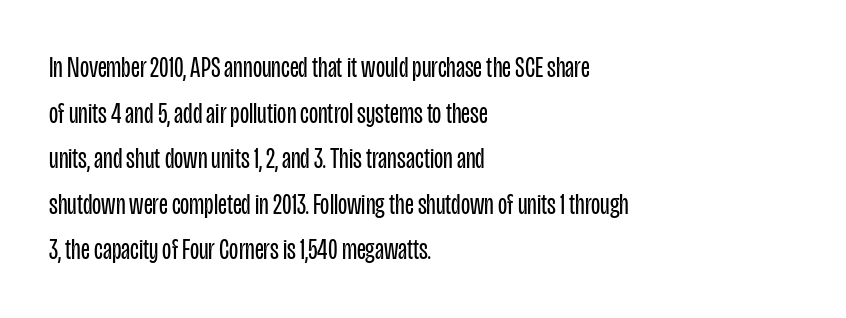
Words appear dense and cohesive because spacing is normal. Typeset ragged right — the left edge is the straight one. No heavy texture on the line: the type isn't bold. The rendering uses natural spacing where letterforms have individual widths. Do the letters lean? They stand straight. Leading: standard.
